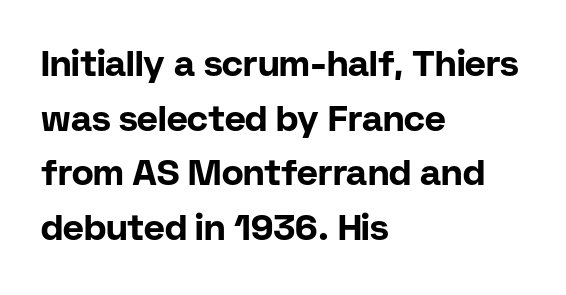
A student would call this left alignment; a typographer would say flush left, rag right. This sample has the flowing, uneven cadence of proportional lettering. The leading is moderate, giving the passage an even texture. The passage shown has conventional tracking throughout. Rendered with straight, roman letterforms.
